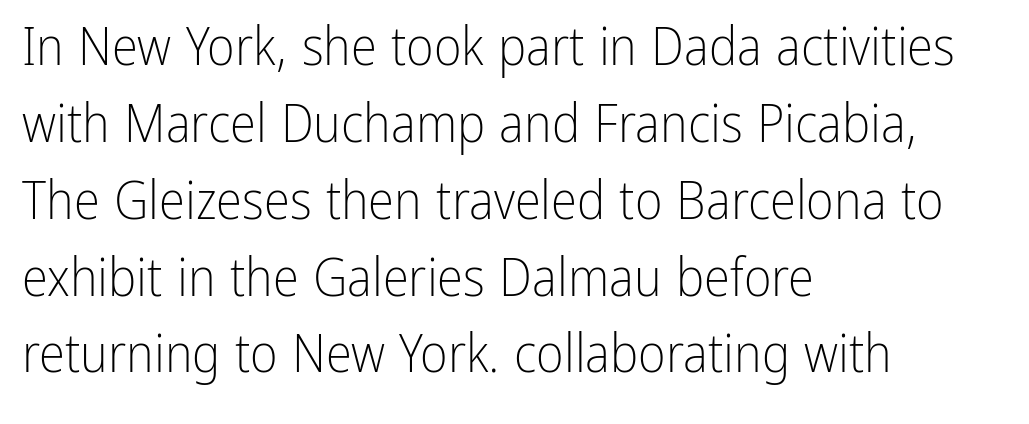
The image shows 53 px light, condensed sans-serif type, upright; set left-aligned, normal line spacing (1.45x), normal letter spacing, not underlined; low stroke contrast and a medium x-height.
